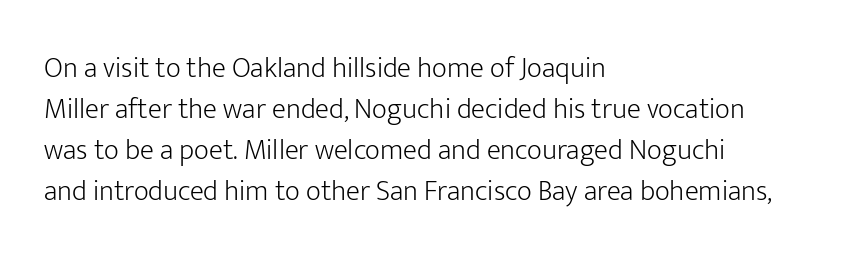
The image shows 29 px light sans-serif type, upright; set left-aligned, normal line spacing (1.41x), normal letter spacing, not underlined; low stroke contrast and a medium x-height.
